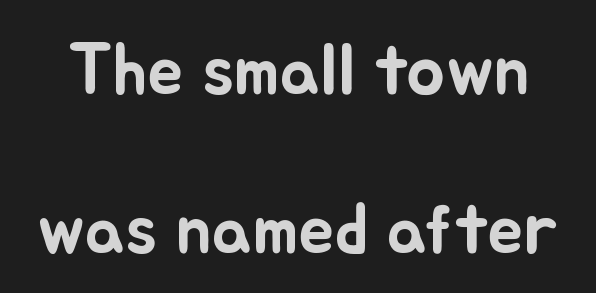
The image shows 72 px text type, upright; set loose line spacing (2.21x), normal letter spacing, not underlined; low stroke contrast and a small x-height.
